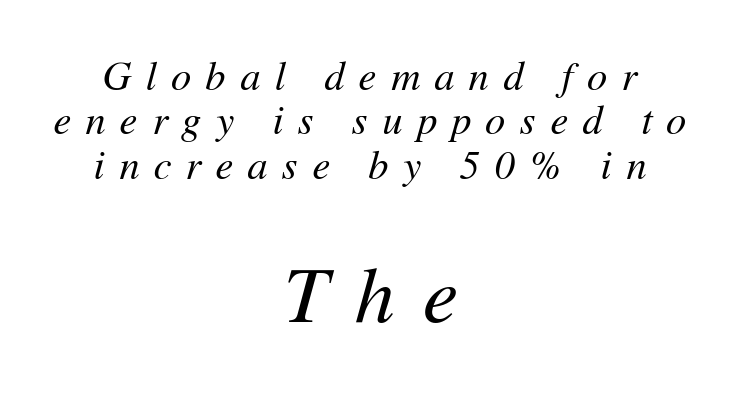
The image shows 79 px regular-weight type, italic (leaning right); set centered, tight line spacing (1.11x), unusually wide letter spacing (+0.36 em), not underlined; the second (bottom) block is 1.98x larger; medium stroke contrast and a medium x-height.
